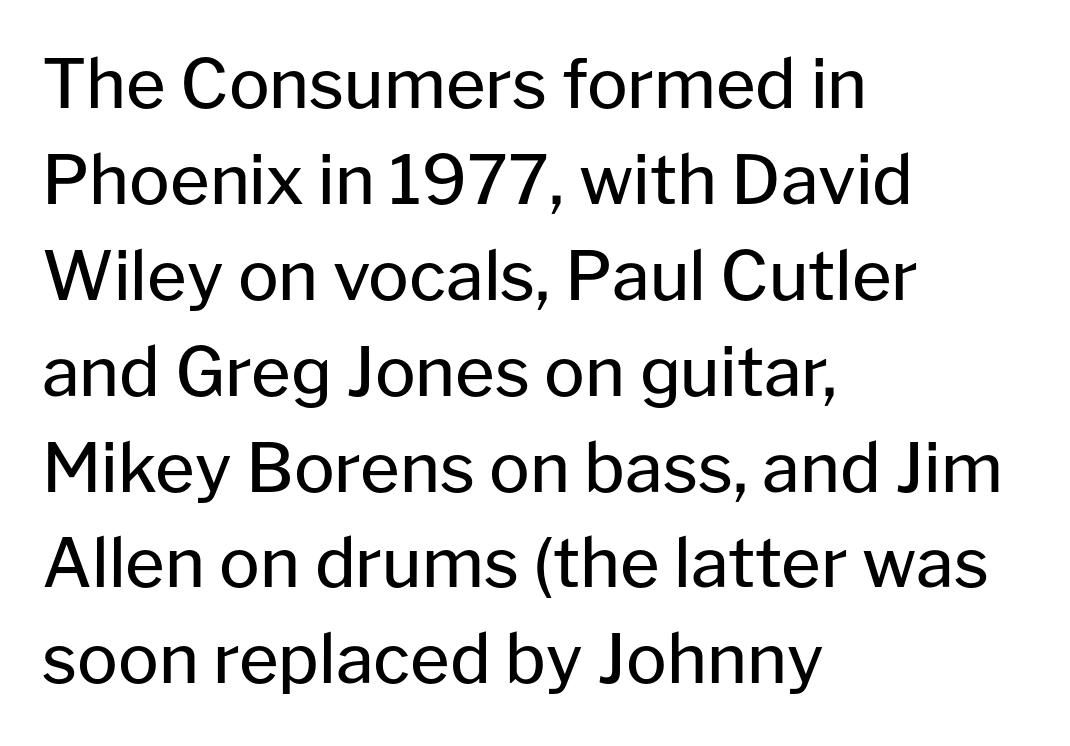
Q: Is the text bold? A: No.
Q: Is the text italic (slanted)? A: No, it is upright.
Q: Is the typeface a serif or a sans-serif typeface? A: Sans-serif.
Q: Is the text underlined? A: No.
Q: How is the paragraph aligned? A: Left-aligned.
Q: Is the spacing between letters normal or unusually wide? A: Normal.
Q: Is the spacing between lines tight, normal or loose? A: Normal.
Q: Width (condensed, normal, or wide)? A: Normal.
Q: Stroke contrast? A: Low.
Q: x-height? A: Medium.
Q: Monospaced? A: No.
